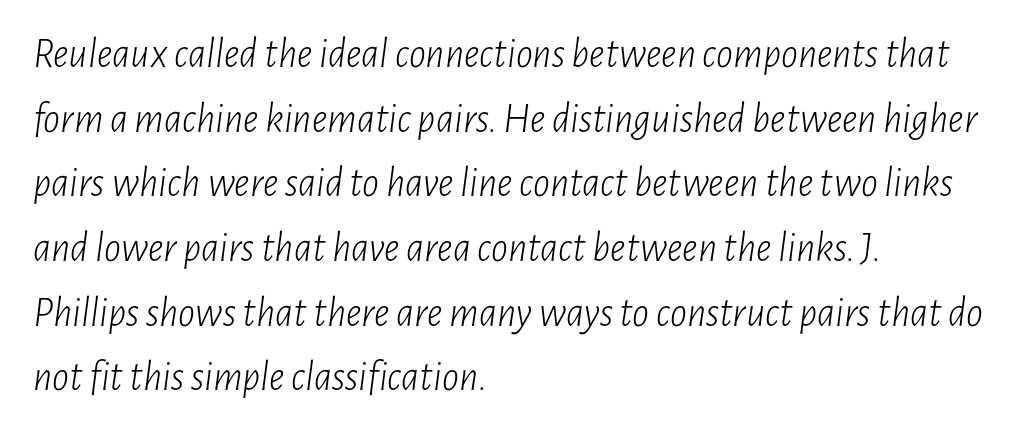
Q: Is the text bold? A: No.
Q: Is the text italic (slanted)? A: Yes, it leans right by about 7 degrees.
Q: Is the text underlined? A: No.
Q: How is the paragraph aligned? A: Left-aligned.
Q: Is the spacing between letters normal or unusually wide? A: Normal.
Q: Is the spacing between lines tight, normal or loose? A: Normal.
Q: Width (condensed, normal, or wide)? A: Condensed.
Q: Stroke contrast? A: Low.
Q: x-height? A: Medium.
Q: Monospaced? A: No.
